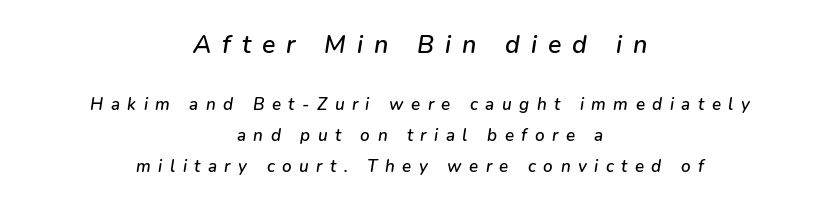
{"italic": "yes", "lean": "right", "slant_degrees": 9, "underline": "no", "align": "center", "line_spacing_ratio": 1.82, "letter_spacing": "wide", "letter_spacing_em": 0.44, "larger_block": "first", "size_ratio": 1.47, "glyph_px": 25}
